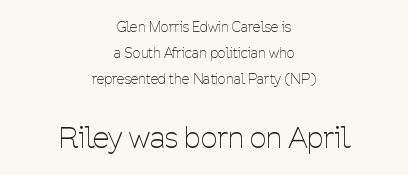
{"serif": "no", "italic": "no", "bold": "no", "weight": "thin", "width": "condensed", "stroke_contrast": "low", "x_height": "medium", "monospaced": "no", "underline": "no", "align": "center", "line_spacing_ratio": 1.86, "letter_spacing": "normal", "letter_spacing_em": 0.0, "larger_block": "second", "size_ratio": 2.07, "glyph_px": 29}
